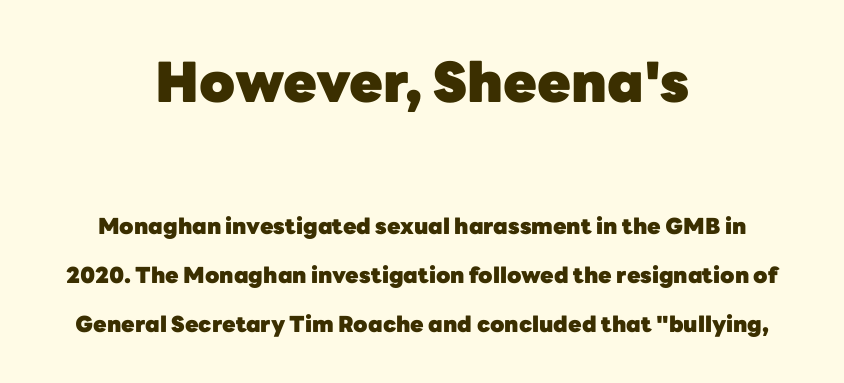
Q: Is the text bold? A: Yes.
Q: Is the text italic (slanted)? A: No, it is upright.
Q: Is the typeface a serif or a sans-serif typeface? A: Sans-serif.
Q: Is the text underlined? A: No.
Q: How is the paragraph aligned? A: Centered.
Q: Is the spacing between letters normal or unusually wide? A: Normal.
Q: Is the spacing between lines tight, normal or loose? A: Loose.
Q: Which block of text is set in a larger size, the first (top) or the second (bottom)? A: The first (top) one.
Q: Width (condensed, normal, or wide)? A: Normal.
Q: Stroke contrast? A: Low.
Q: x-height? A: Medium.
Q: Monospaced? A: No.
